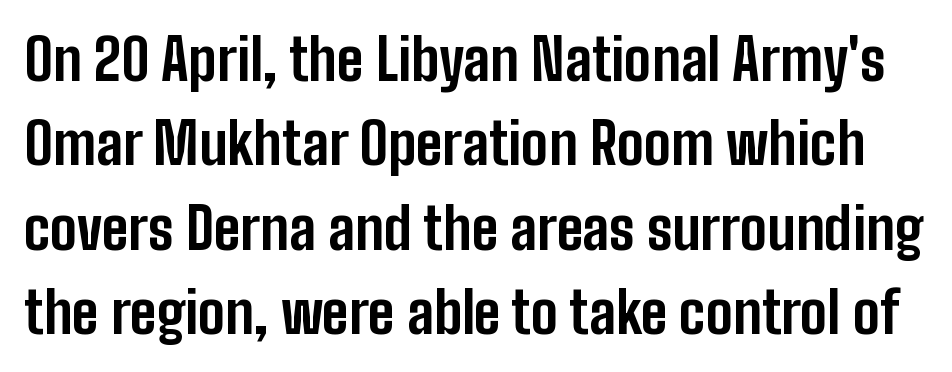
Q: Is the text bold? A: Yes.
Q: Is the text italic (slanted)? A: No, it is upright.
Q: Is the typeface a serif or a sans-serif typeface? A: Sans-serif.
Q: Is the text underlined? A: No.
Q: Is the spacing between letters normal or unusually wide? A: Normal.
Q: Is the spacing between lines tight, normal or loose? A: Normal.
Q: Width (condensed, normal, or wide)? A: Condensed.
Q: Stroke contrast? A: Low.
Q: x-height? A: Medium.
Q: Monospaced? A: No.
